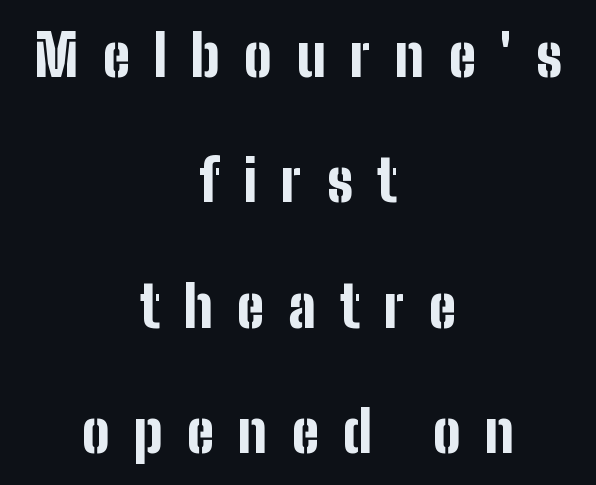
The image shows 58 px bold, condensed sans-serif type, upright; set centered, loose line spacing (2.16x), unusually wide letter spacing (+0.42 em), not underlined; low stroke contrast and a medium x-height.
